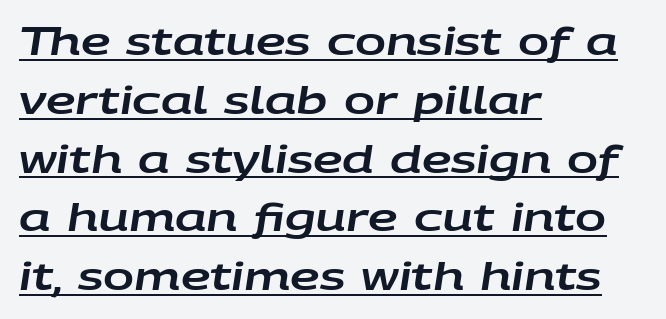
{"italic": "yes", "lean": "right", "slant_degrees": 9, "width": "wide", "stroke_contrast": "low", "x_height": "large", "monospaced": "no", "underline": "yes", "align": "left", "line_spacing": "normal", "line_spacing_ratio": 1.59, "letter_spacing": "normal", "letter_spacing_em": 0.0, "glyph_px": 37}
